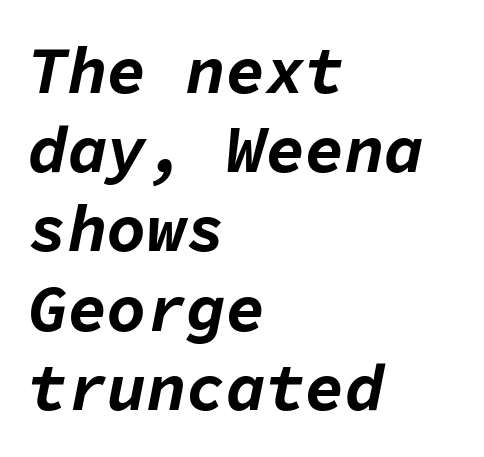
Q: Is the text bold? A: Yes.
Q: Is the text italic (slanted)? A: Yes, it leans right by about 11 degrees.
Q: Is the text underlined? A: No.
Q: How is the paragraph aligned? A: Left-aligned.
Q: Is the spacing between letters normal or unusually wide? A: Normal.
Q: Width (condensed, normal, or wide)? A: Normal.
Q: Stroke contrast? A: Low.
Q: x-height? A: Medium.
Q: Monospaced? A: Yes.
